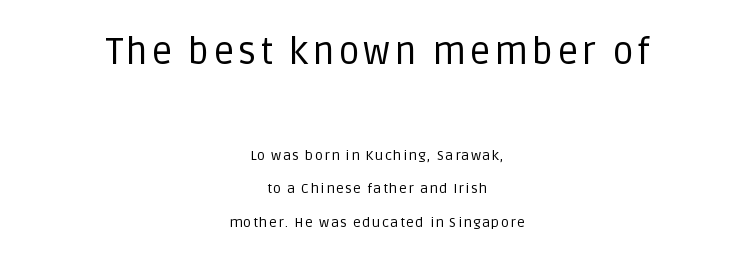
Q: Is the text bold? A: No.
Q: Is the text italic (slanted)? A: No, it is upright.
Q: Is the typeface a serif or a sans-serif typeface? A: Sans-serif.
Q: Is the text underlined? A: No.
Q: How is the paragraph aligned? A: Centered.
Q: Is the spacing between lines tight, normal or loose? A: Loose.
Q: Which block of text is set in a larger size, the first (top) or the second (bottom)? A: The first (top) one.
Q: Width (condensed, normal, or wide)? A: Normal.
Q: Stroke contrast? A: Low.
Q: x-height? A: Large.
Q: Monospaced? A: No.
